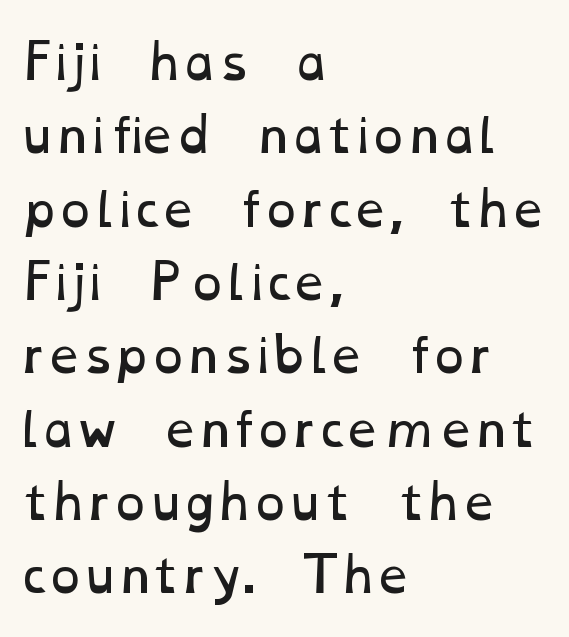
The rendering anchors every line to the left-hand side. You could not count columns in this text — the font is proportionally spaced. Default kerning and tracking; the words read as compact shapes. Think standard paragraph weight, or any step lighter than that.
